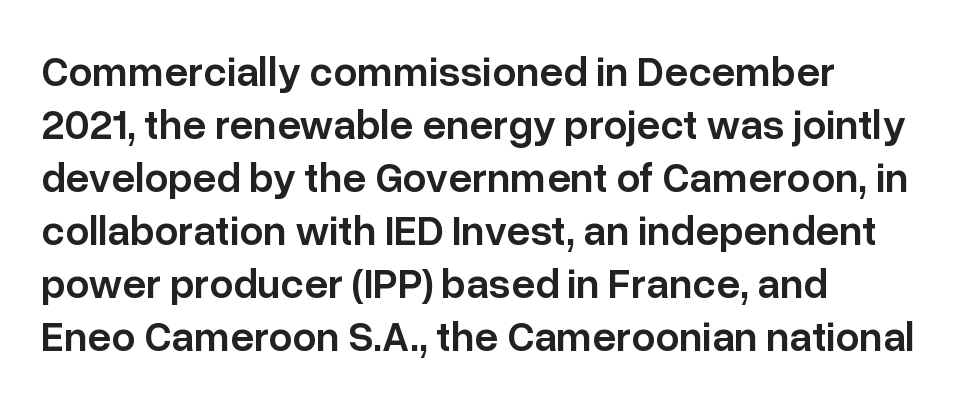
The image shows 42 px semibold sans-serif type, upright; set left-aligned, normal line spacing (1.26x), normal letter spacing, not underlined; low stroke contrast and a medium x-height.
